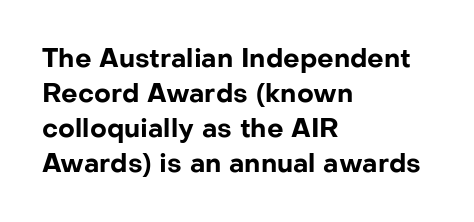
{"italic": "no", "bold": "yes", "underline": "no", "align": "left", "line_spacing": "normal", "line_spacing_ratio": 1.34, "letter_spacing": "normal", "letter_spacing_em": 0.0, "glyph_px": 26}
